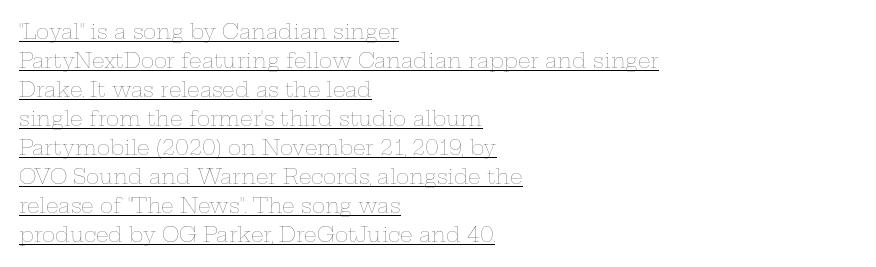
The tracking reads as untouched default to a designer's eye. The line-height multiplier appears to be the usual default. This is not heavy type; no bold has been used. What decoration does the sample have? An underline. The lines are quadded left.
